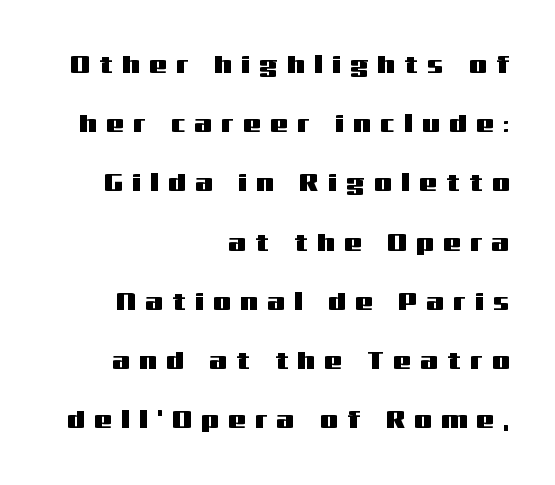
The image shows 25 px text type, upright; set right-aligned, loose line spacing (2.37x), unusually wide letter spacing (+0.38 em), not underlined.
